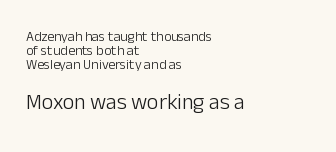
Q: Is the text bold? A: No.
Q: Is the text italic (slanted)? A: No, it is upright.
Q: Is the text underlined? A: No.
Q: How is the paragraph aligned? A: Left-aligned.
Q: Is the spacing between letters normal or unusually wide? A: Normal.
Q: Is the spacing between lines tight, normal or loose? A: Tight.
Q: Which block of text is set in a larger size, the first (top) or the second (bottom)? A: The second (bottom) one.
